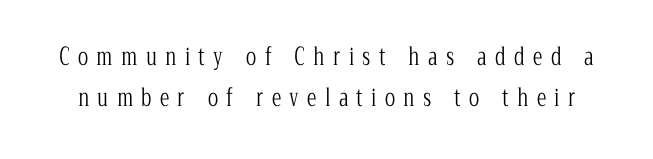
The line-height multiplier appears to be the usual default. You could only call the tracking loose — the letters float apart. This is not heavy type; no bold has been used. The typography opts for an upright posture over an oblique one. The passage shown is not underscored anywhere.
